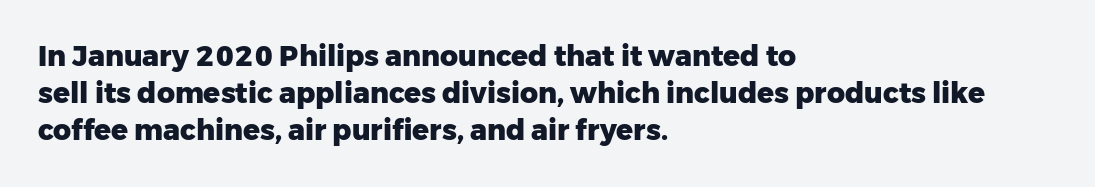
The image shows 28 px heavy sans-serif type, upright; set left-aligned, normal line spacing (1.33x), normal letter spacing, not underlined; low stroke contrast and a medium x-height.
